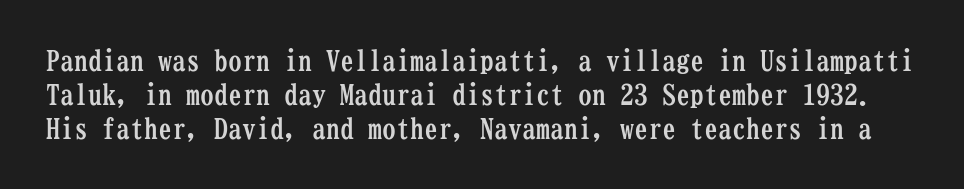
The specimen omits any rule beneath the text block's lines. The text was rendered using a seriffed face with decorative stroke endings. Compared with typical body copy, the letter spacing here is the same. Stroke thickness is high; the sample reads as a true bold. Fixed-width glyphs throughout — classic coding-font behaviour. Every character sits straight up, as roman type does.
